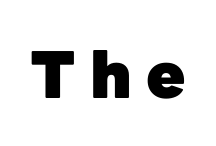
The image shows 64 px heavy sans-serif type, upright; set unusually wide letter spacing (+0.22 em), not underlined; low stroke contrast and a medium x-height.
